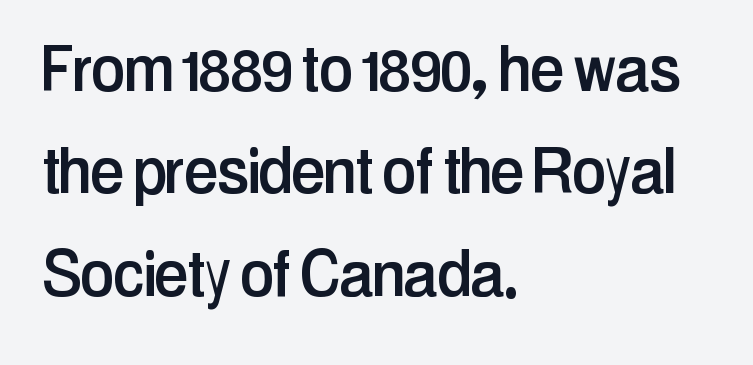
{"serif": "no", "italic": "no", "width": "condensed", "stroke_contrast": "low", "x_height": "medium", "monospaced": "no", "underline": "no", "align": "left", "line_spacing": "normal", "line_spacing_ratio": 1.33, "letter_spacing": "normal", "letter_spacing_em": 0.0, "glyph_px": 77}
